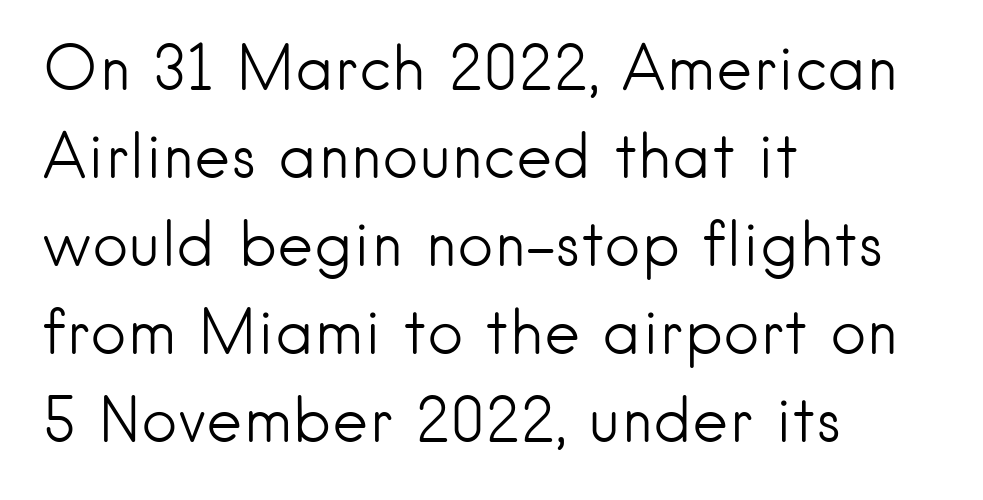
Character widths vary here, with narrow letters taking less room than wide ones. The block of text has a typical density, with ordinary space between rows. This is the regular roman posture of the typeface. The typeface chosen for these lines omits serifs. No chunkiness to these letters — they're not bold.
